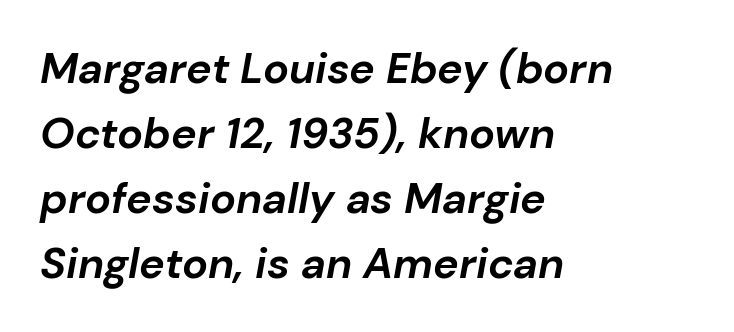
The image shows 43 px bold type, italic (leaning right); set left-aligned, normal line spacing (1.51x), normal letter spacing, not underlined; low stroke contrast and a medium x-height.
